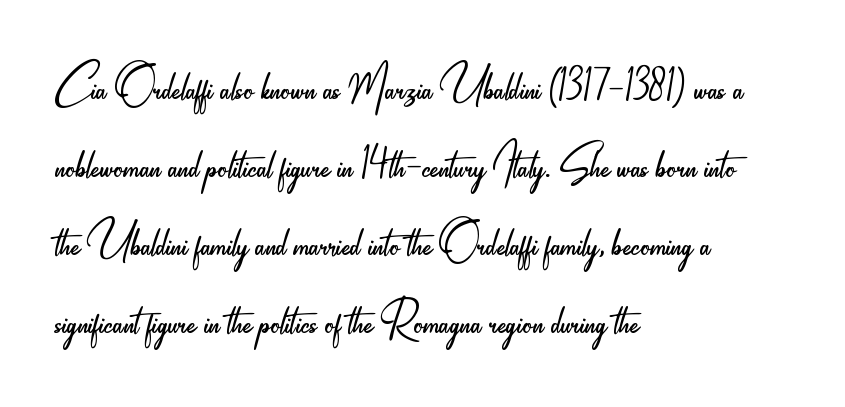
Here the designer chose a conventional face with non-uniform glyph widths. This rendering leaves character spacing at its baseline value. Horizontal bands of white between lines are of average thickness. Is the block centered? No — it sits flush against the left margin. Unlike a traditional serif, this face leaves its strokes unadorned.
